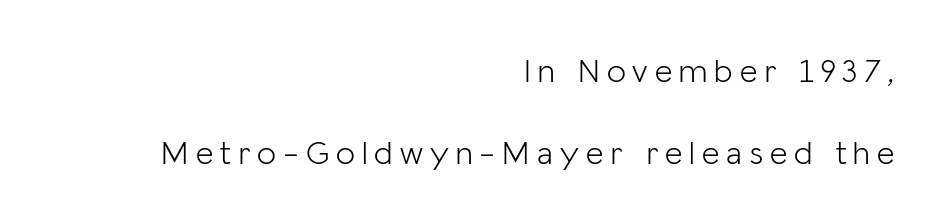
Upright lettering throughout. The passage shown stacks its lines with a broad gap. No word sits above an underline. The rendering shows plain stroke endings on the letterforms — a sans-serif design. Is the type heavy? It reads as light-to-regular instead.
